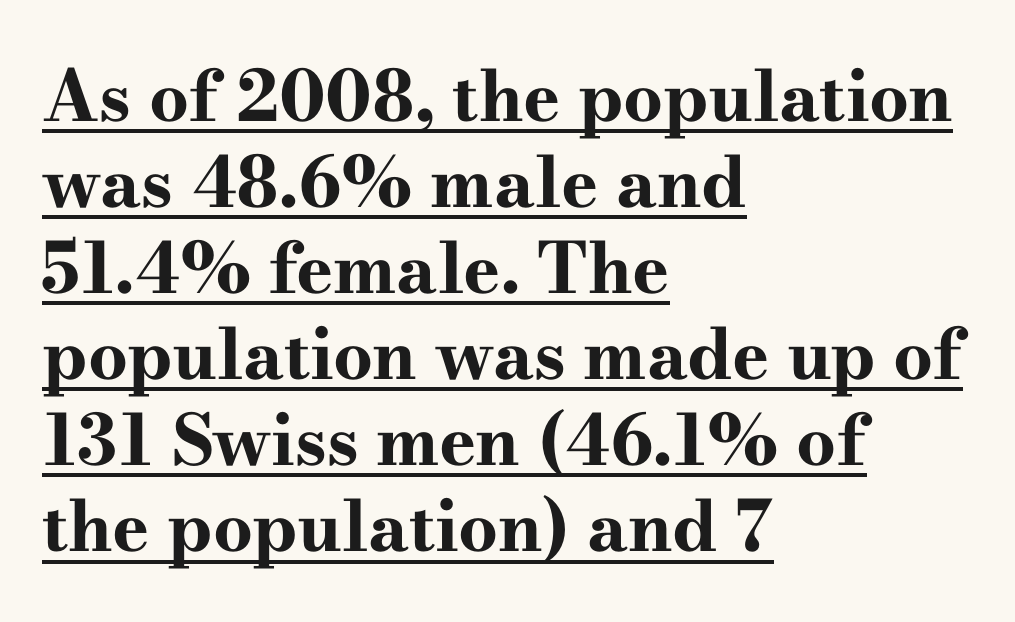
Descenders here cross a horizontal rule under the line. Every row of glyphs begins at an identical x-position on the left. Students, note that the glyphs here touch the page at normal intervals. The letters advance in unequal steps, a hallmark of proportional type. Does the weight exceed regular? Yes, all the way to bold. No italicization has been applied; the sample stays upright.
